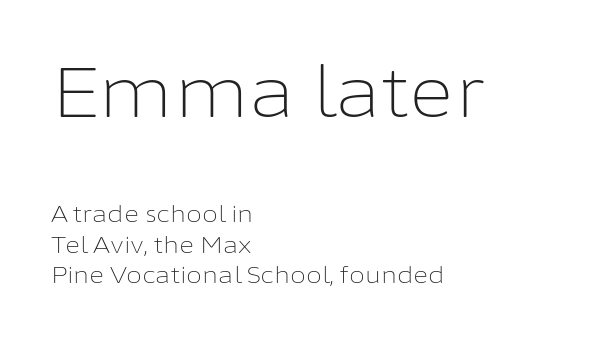
The image shows 70 px light sans-serif type, upright; set left-aligned, normal line spacing (1.33x), normal letter spacing, not underlined; the first (top) block is 3.04x larger; low stroke contrast and a medium x-height.
